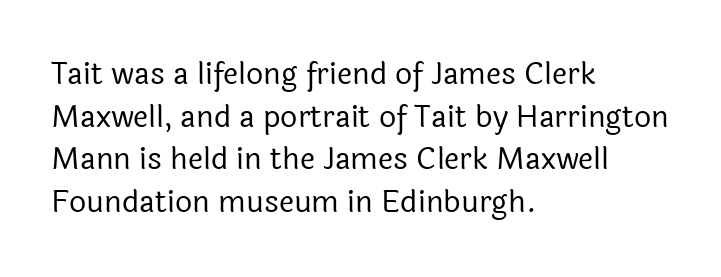
The image shows 30 px regular-weight sans-serif type, upright; set left-aligned, normal line spacing (1.42x), normal letter spacing, not underlined; a medium x-height.
